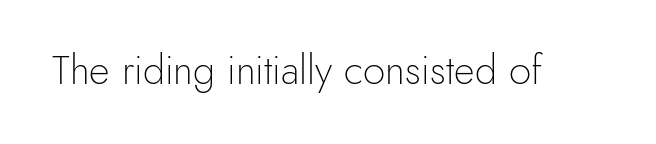
You could not count columns in this text — the font is proportionally spaced. Nothing sits at the stroke ends, so this counts as sans-serif. Letters rest on an invisible, unmarked baseline. Heaviness? Minimal to ordinary, like unemphasized prose. Posture: vertical.
